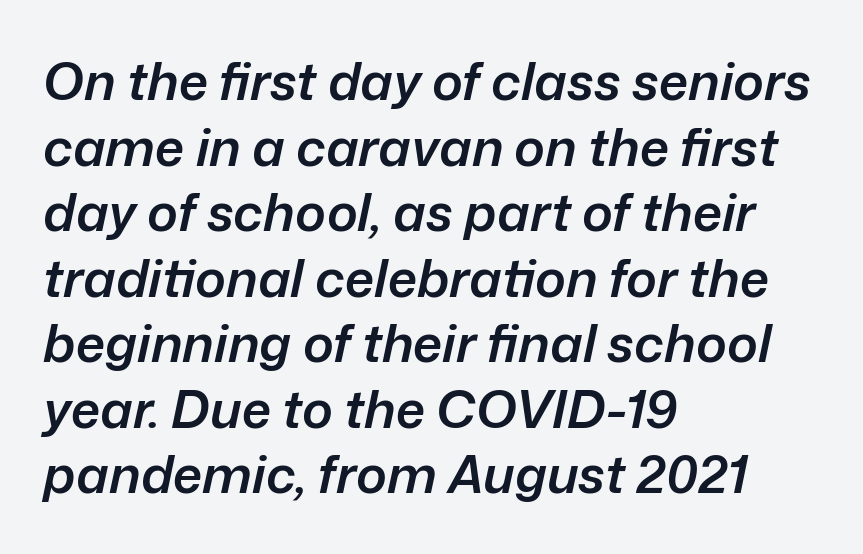
Q: Is the text bold? A: Semi-bold.
Q: Is the text italic (slanted)? A: Yes, it leans right by about 12 degrees.
Q: Is the text underlined? A: No.
Q: How is the paragraph aligned? A: Left-aligned.
Q: Is the spacing between letters normal or unusually wide? A: Normal.
Q: Is the spacing between lines tight, normal or loose? A: Normal.
Q: Width (condensed, normal, or wide)? A: Normal.
Q: Stroke contrast? A: Low.
Q: x-height? A: Medium.
Q: Monospaced? A: No.
